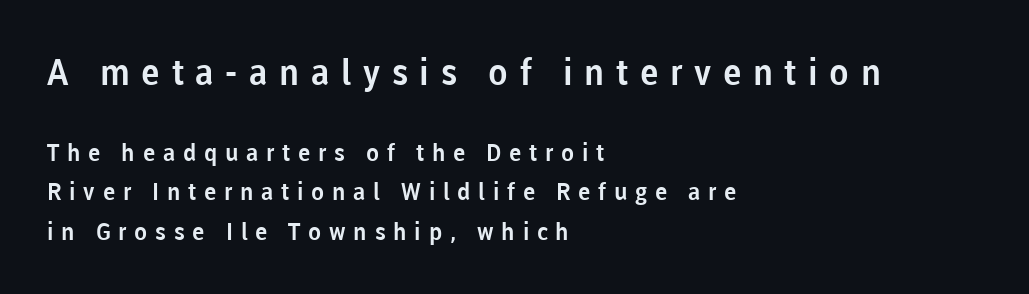
Layout note: lines flush left. What stands out about the letter spacing? Its width — letters are far apart. A sans-serif font was chosen for this passage. The upper block of text is set noticeably larger than the block beneath it.
